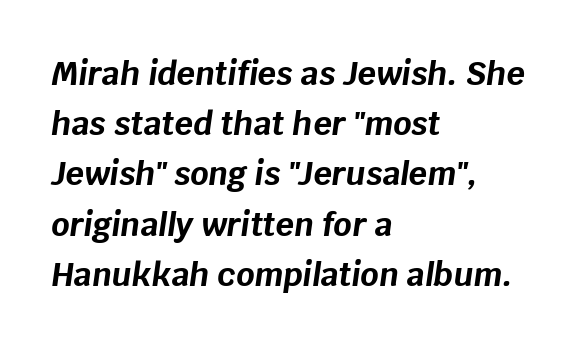
{"italic": "yes", "lean": "right", "slant_degrees": 8, "bold": "yes", "weight": "bold", "width": "normal", "stroke_contrast": "low", "x_height": "large", "monospaced": "no", "underline": "no", "align": "left", "line_spacing": "normal", "line_spacing_ratio": 1.57, "letter_spacing": "normal", "letter_spacing_em": 0.0, "glyph_px": 32}
